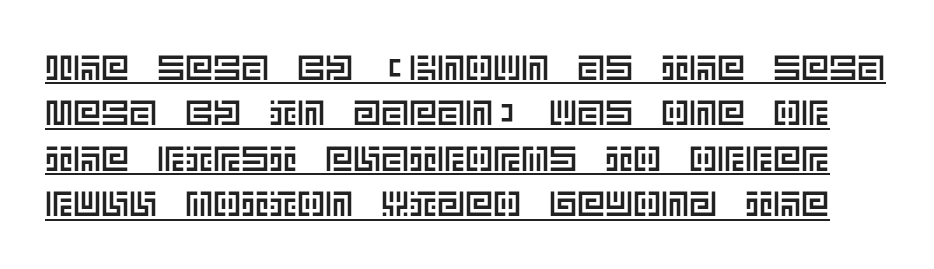
No extra tracking has been applied to these lines. Students, observe the line beneath the letters — that is underlining. Posture: upright roman. The block of text has a typical density, with ordinary space between rows.
